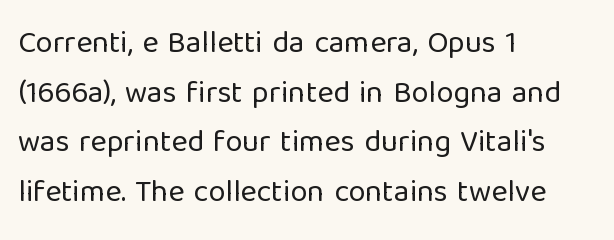
The image shows 31 px regular-weight sans-serif type, upright; set left-aligned, normal line spacing (1.6x), normal letter spacing, not underlined; low stroke contrast and a medium x-height.
